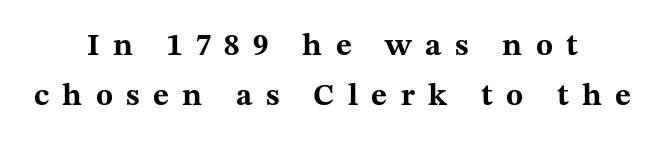
{"serif": "yes", "italic": "no", "bold": "yes", "weight": "bold", "width": "wide", "stroke_contrast": "medium", "x_height": "medium", "monospaced": "no", "underline": "no", "align": "center", "line_spacing": "normal", "line_spacing_ratio": 1.6, "letter_spacing": "wide", "letter_spacing_em": 0.43, "glyph_px": 31}
